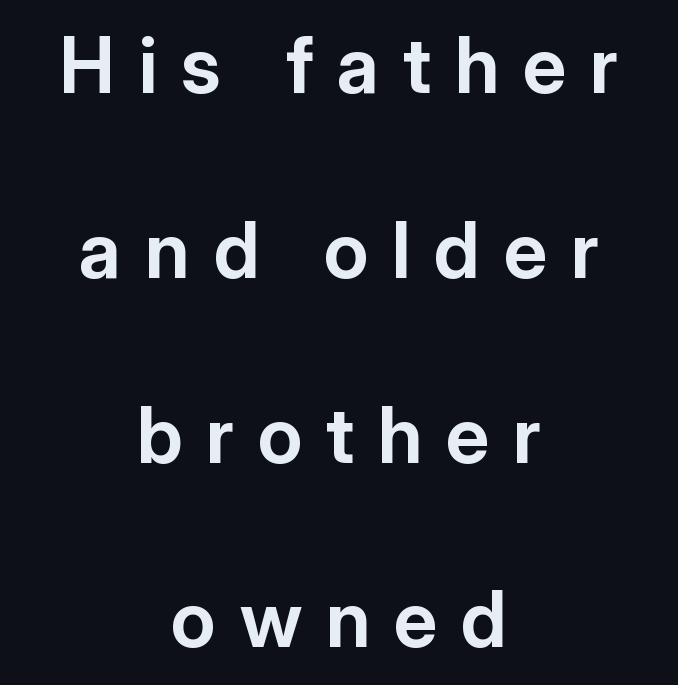
The image shows 77 px bold sans-serif type, upright; set centered, loose line spacing (2.4x), unusually wide letter spacing (+0.31 em), not underlined; low stroke contrast and a medium x-height.
